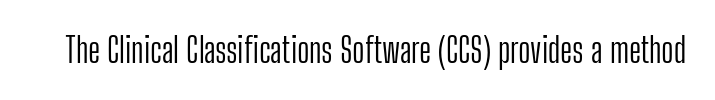
{"serif": "no", "italic": "no", "bold": "no", "weight": "light", "width": "condensed", "stroke_contrast": "low", "x_height": "medium", "monospaced": "no", "underline": "no", "letter_spacing": "normal", "letter_spacing_em": 0.0, "glyph_px": 34}
